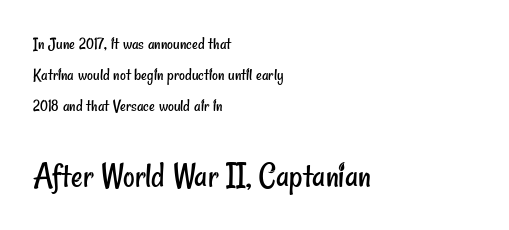
{"serif": "no", "bold": "no", "weight": "regular", "width": "condensed", "stroke_contrast": "low", "x_height": "small", "monospaced": "no", "underline": "no", "align": "left", "line_spacing_ratio": 1.71, "letter_spacing": "normal", "letter_spacing_em": 0.0, "larger_block": "second", "size_ratio": 2.0, "glyph_px": 36}
